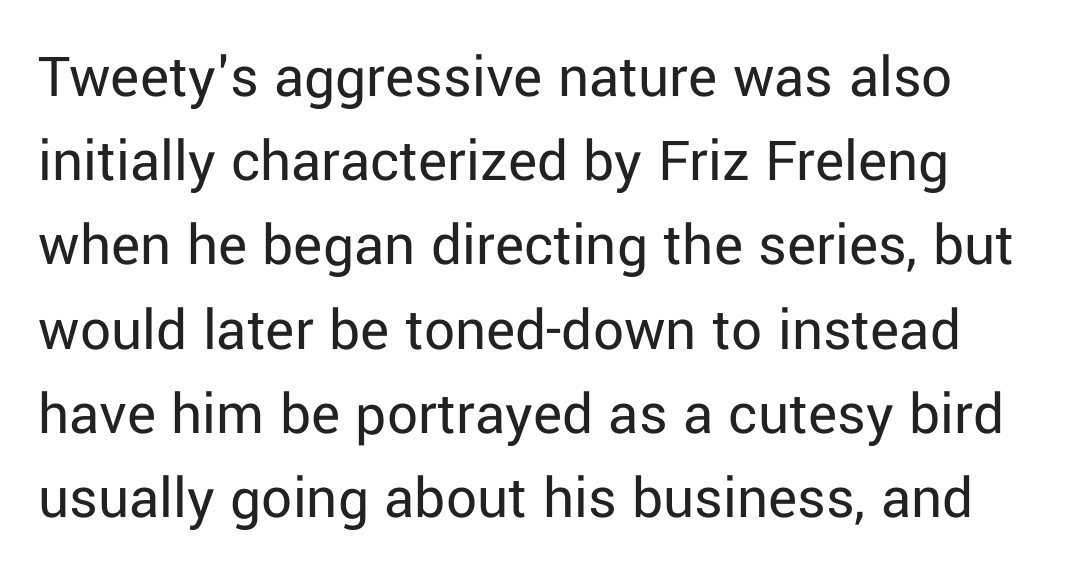
The image shows 61 px regular-weight sans-serif type, upright; set normal line spacing (1.38x), normal letter spacing, not underlined; low stroke contrast and a medium x-height.
